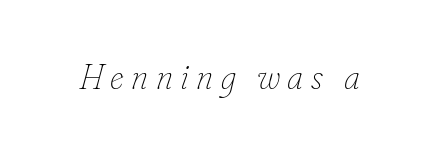
A typesetter would call this heavily tracked-out type. Nobody drew a line under any word here. Observe the lean: these are italic letterforms. Nothing heavy about these letters — not bold at all. Each letter keeps its own natural width here, so spacing adapts to shape.
